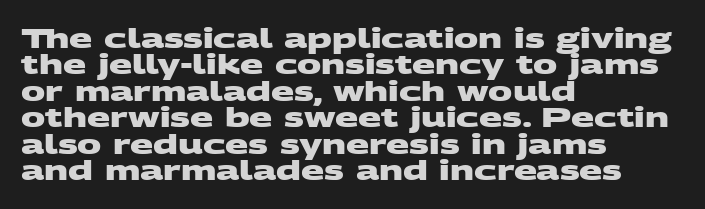
I'd describe the lettering as bold — thick and assertive. The setting favours the left margin, as ordinary paragraphs usually do. Is there much room between lines? No — they nearly touch. Rule under the text: the space is simply empty. Letter spacing: default.
